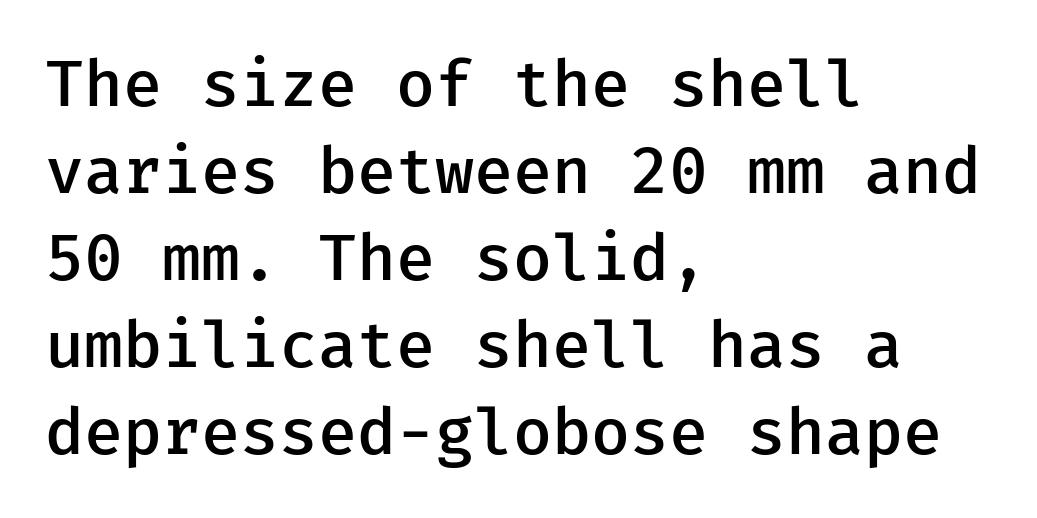
{"serif": "no", "italic": "no", "bold": "semi", "weight": "semibold", "width": "normal", "stroke_contrast": "low", "x_height": "medium", "underline": "no", "align": "left", "line_spacing": "normal", "line_spacing_ratio": 1.34, "letter_spacing": "normal", "letter_spacing_em": 0.0, "glyph_px": 65}
